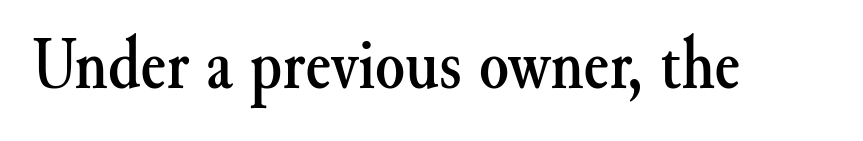
{"serif": "yes", "italic": "no", "width": "normal", "stroke_contrast": "medium", "x_height": "small", "monospaced": "no", "underline": "no", "letter_spacing": "normal", "letter_spacing_em": 0.0, "glyph_px": 76}
